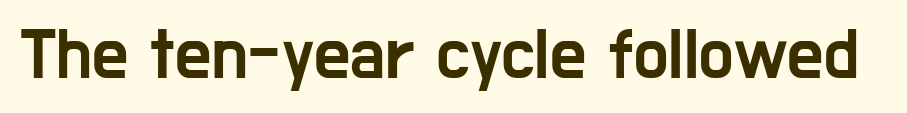
{"serif": "no", "italic": "no", "width": "condensed", "stroke_contrast": "low", "x_height": "medium", "monospaced": "no", "underline": "no", "letter_spacing": "normal", "letter_spacing_em": 0.0, "glyph_px": 72}
